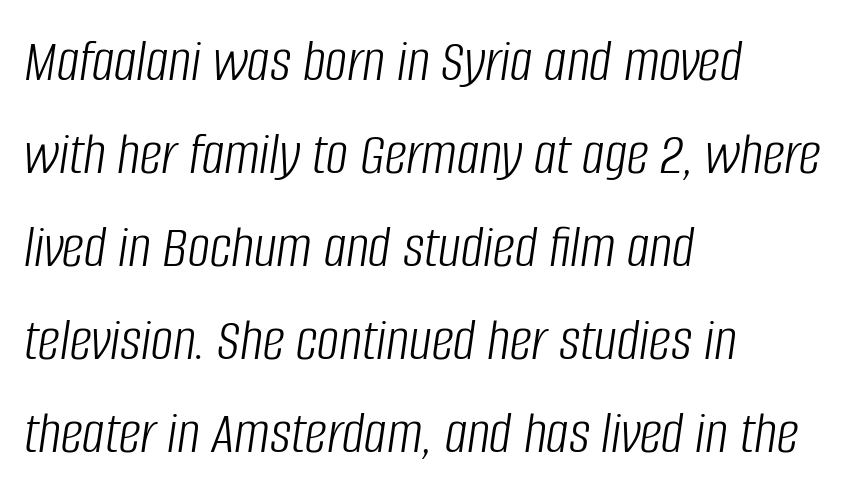
{"italic": "yes", "lean": "right", "slant_degrees": 8, "bold": "no", "weight": "light", "width": "condensed", "stroke_contrast": "low", "x_height": "large", "monospaced": "no", "underline": "no", "align": "left", "line_spacing": "normal", "line_spacing_ratio": 1.5, "letter_spacing": "normal", "letter_spacing_em": 0.0, "glyph_px": 62}
